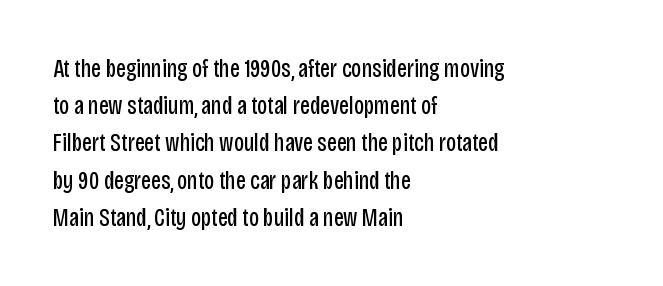
Each new line begins a customary step beneath the previous one. In CSS terms this would be text-align: left. Every character sits straight up, as roman type does. Inter-character spacing is left at the font's built-in metrics.
